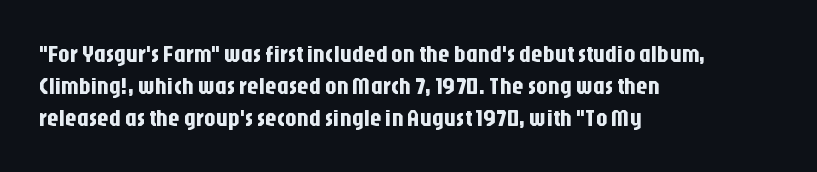
{"italic": "no", "underline": "no", "align": "left", "line_spacing": "normal", "line_spacing_ratio": 1.4, "letter_spacing": "normal", "letter_spacing_em": 0.0, "glyph_px": 23}
